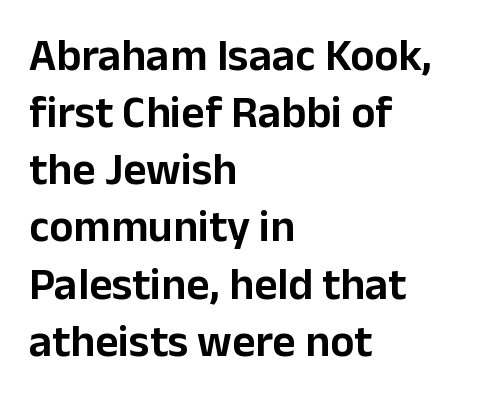
The image shows 45 px sans-serif type, upright; set left-aligned, normal line spacing (1.27x), normal letter spacing, not underlined; low stroke contrast and a medium x-height.
